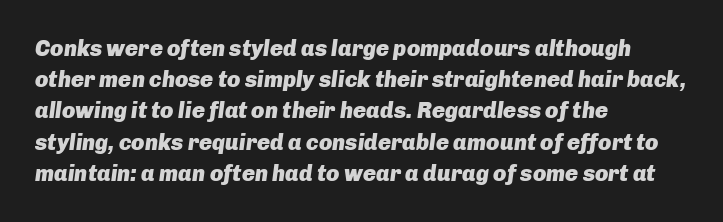
{"italic": "yes", "lean": "right", "slant_degrees": 8, "bold": "yes", "underline": "no", "align": "left", "line_spacing": "normal", "line_spacing_ratio": 1.42, "letter_spacing": "normal", "letter_spacing_em": 0.0, "glyph_px": 22}
